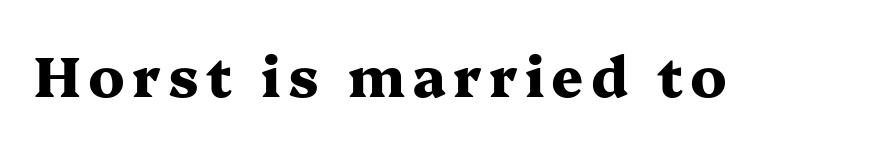
The image shows 56 px heavy, wide serif type, upright; set not underlined; medium stroke contrast and a medium x-height.
